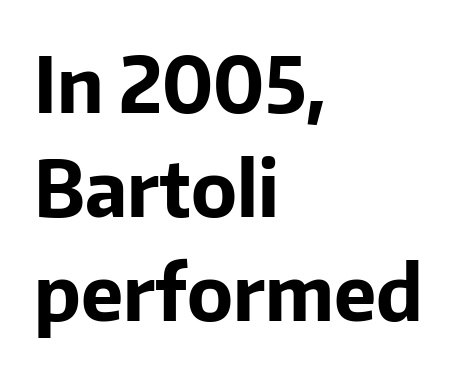
In CSS terms this would be text-align: left. The line-height multiplier appears to be the usual default. Does the lettering tilt? It doesn't — this is upright. Quick note: underline off.
